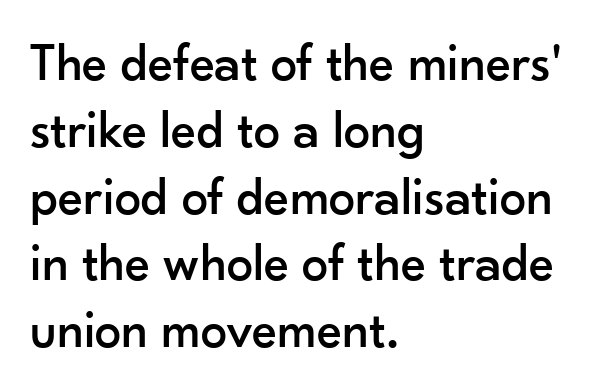
The image shows 53 px sans-serif type, upright; set left-aligned, normal line spacing (1.26x), normal letter spacing, not underlined; low stroke contrast and a small x-height.
